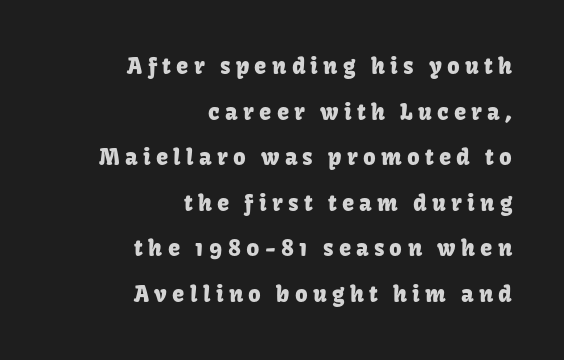
Each line ends at the same right margin while the left side varies. Any mark beneath the type? The region is blank. Compared with typical body copy, the letter spacing here is much looser. The lines are spread far apart with generous leading.
